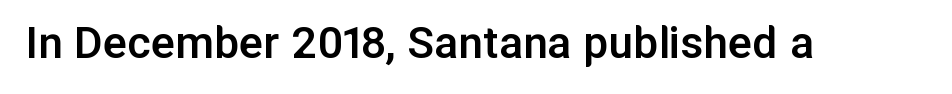
The tracking reads as untouched default to a designer's eye. The passage shown is typed in a proportional face where columns would drift. Posture: straight, roman, zero tilt. Type style note: lacks serifs. Unmarked baselines from the first word to the last.
